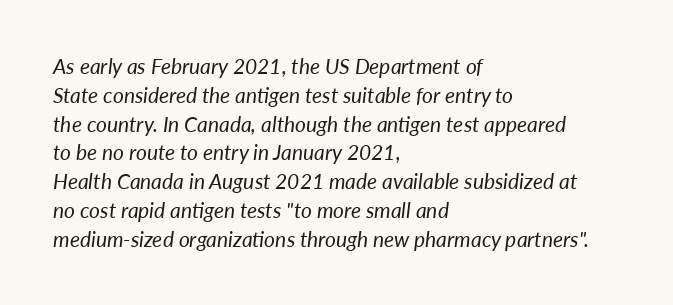
{"italic": "yes", "lean": "right", "slant_degrees": 7, "bold": "no", "underline": "no", "align": "left", "line_spacing": "normal", "line_spacing_ratio": 1.37, "letter_spacing": "normal", "letter_spacing_em": 0.0, "glyph_px": 21}
